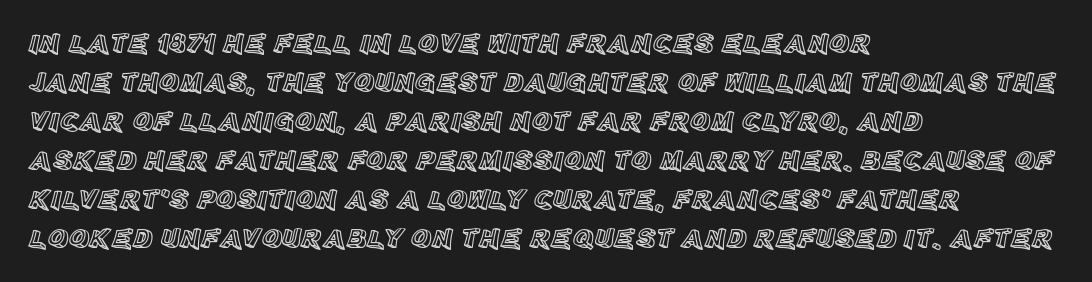
Q: Is the text italic (slanted)? A: Yes.
Q: Is the text underlined? A: No.
Q: How is the paragraph aligned? A: Left-aligned.
Q: Is the spacing between letters normal or unusually wide? A: Normal.
Q: Is the spacing between lines tight, normal or loose? A: Normal.
Q: Width (condensed, normal, or wide)? A: Normal.
Q: x-height? A: Large.
Q: Monospaced? A: No.
